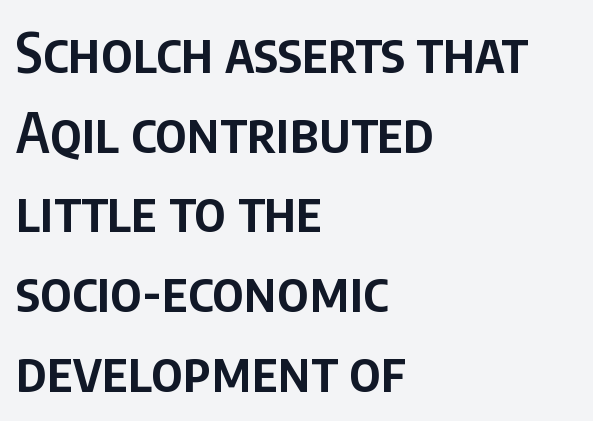
The image shows 55 px semibold, condensed sans-serif type, upright; set left-aligned, normal line spacing (1.45x), normal letter spacing, not underlined; low stroke contrast and a large x-height.
